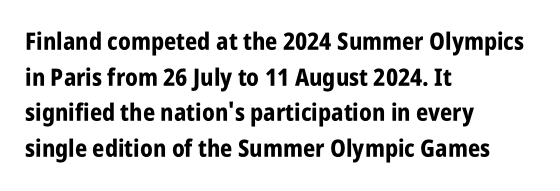
Its strokes are broad and dark, the hallmark of bold type. Short and long lines alike share a common starting point at left. Reading down the column, the eye jumps a familiar distance to each next line. Bare-footed words on every line.
